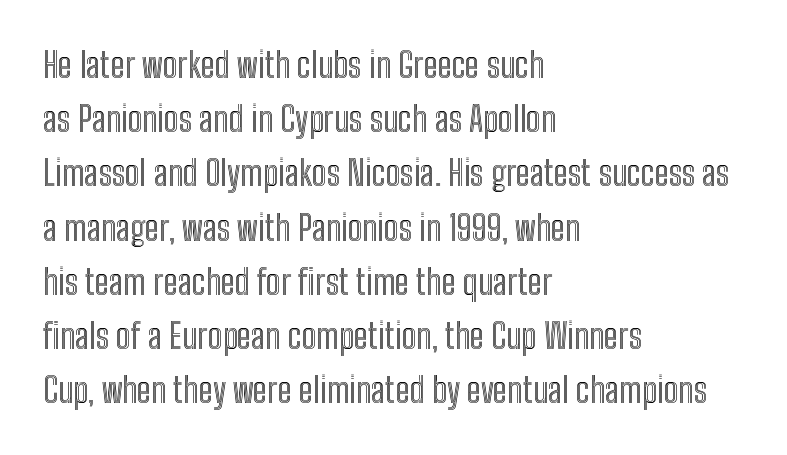
{"italic": "no", "width": "condensed", "x_height": "medium", "monospaced": "no", "underline": "no", "align": "left", "line_spacing": "normal", "line_spacing_ratio": 1.55, "letter_spacing": "normal", "letter_spacing_em": 0.0, "glyph_px": 35}
